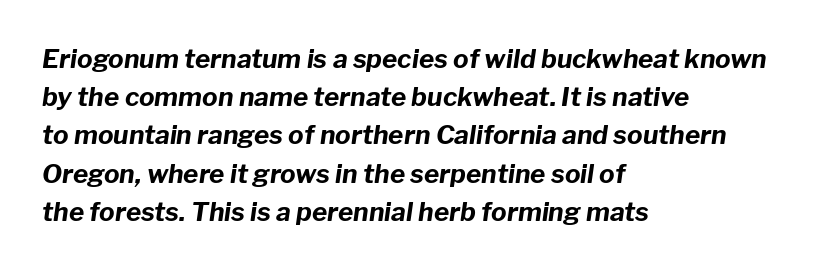
Descender tails drop into unmarked territory. Each line starts at the same left margin while the right side varies. When letters slant like this, we call the style italic. In terms of weight, the rendering is a true, heavy bold.
